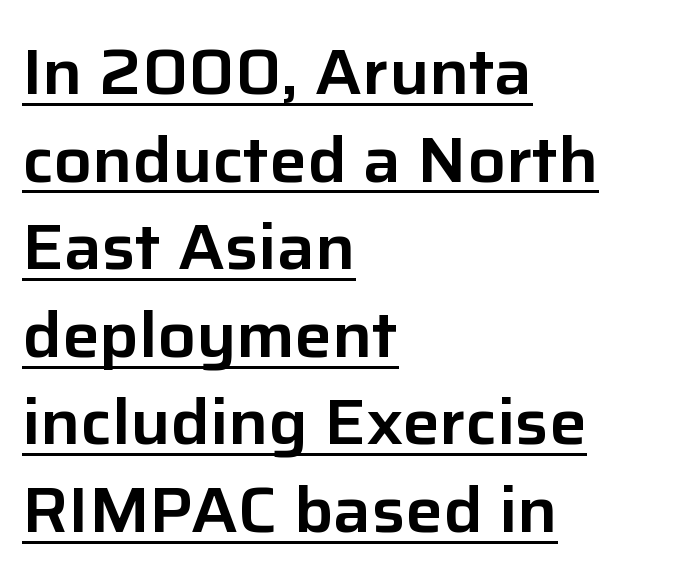
The image shows 63 px sans-serif type, upright; set left-aligned, normal line spacing (1.39x), normal letter spacing, underlined; low stroke contrast and a medium x-height.
